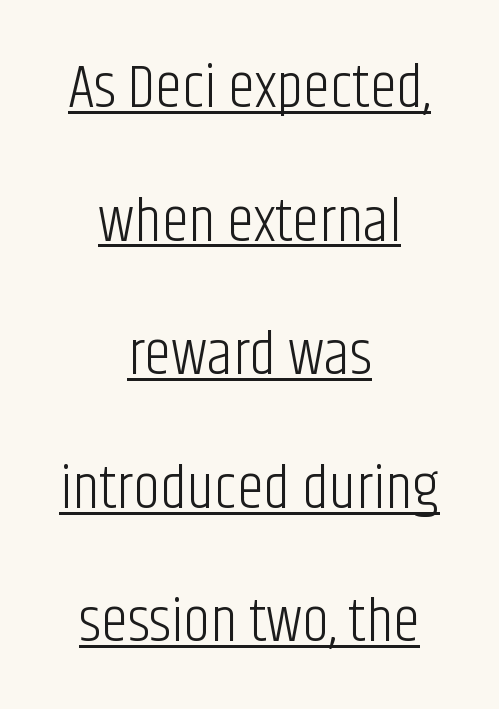
Look at the tracking — it's just the regular setting, nothing added. Looks like someone drew a line under every word here. Posture: vertical. The typeface chosen for these lines omits serifs. A typesetter would call this proportional, since set widths differ per character.
